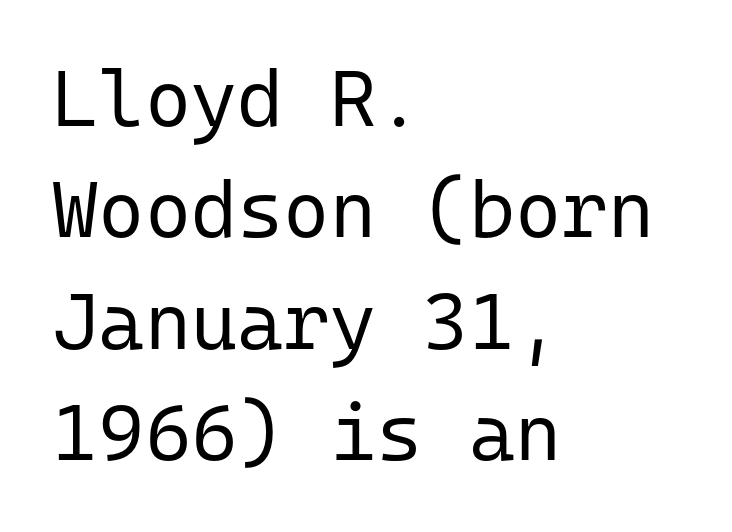
{"serif": "no", "italic": "no", "bold": "no", "weight": "regular", "width": "normal", "stroke_contrast": "low", "x_height": "medium", "monospaced": "yes", "underline": "no", "align": "left", "line_spacing": "normal", "line_spacing_ratio": 1.41, "letter_spacing": "normal", "letter_spacing_em": 0.0, "glyph_px": 79}
